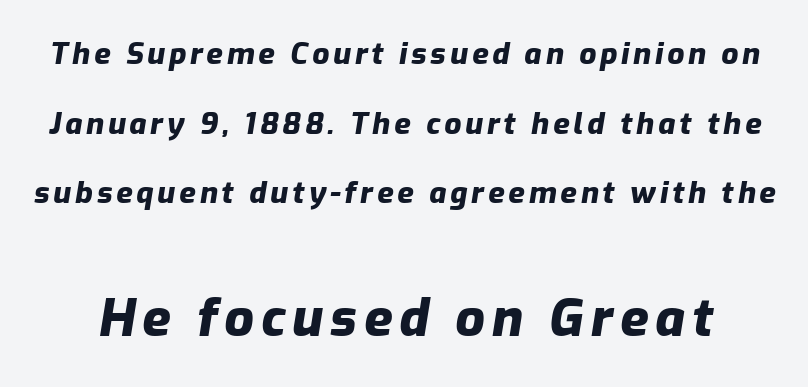
Q: Is the text bold? A: Yes.
Q: Is the text italic (slanted)? A: Yes, it leans right by about 9 degrees.
Q: Is the text underlined? A: No.
Q: Is the spacing between lines tight, normal or loose? A: Loose.
Q: Which block of text is set in a larger size, the first (top) or the second (bottom)? A: The second (bottom) one.
Q: Width (condensed, normal, or wide)? A: Normal.
Q: Stroke contrast? A: Low.
Q: x-height? A: Medium.
Q: Monospaced? A: No.
